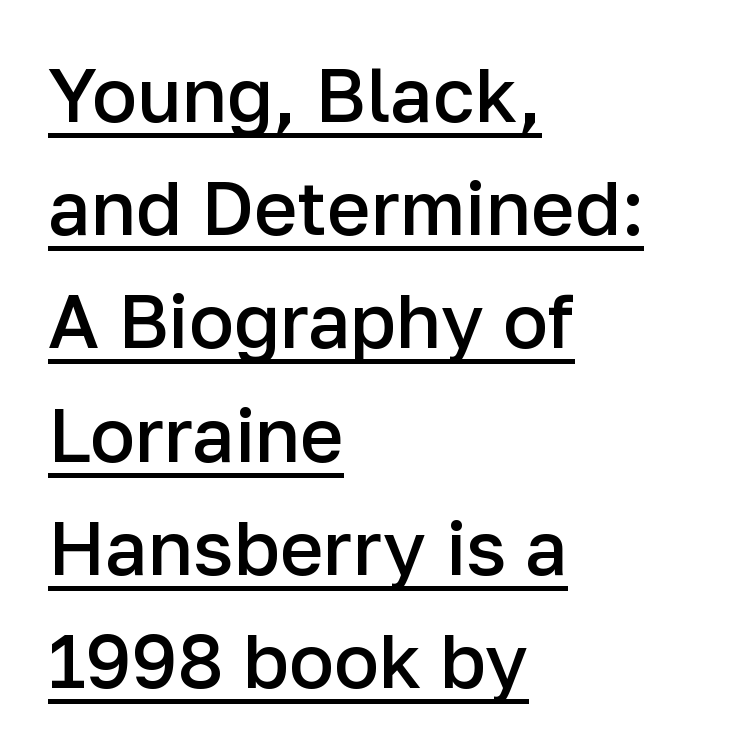
Q: Is the text bold? A: Semi-bold.
Q: Is the text italic (slanted)? A: No, it is upright.
Q: Is the typeface a serif or a sans-serif typeface? A: Sans-serif.
Q: Is the text underlined? A: Yes.
Q: How is the paragraph aligned? A: Left-aligned.
Q: Is the spacing between letters normal or unusually wide? A: Normal.
Q: Is the spacing between lines tight, normal or loose? A: Normal.
Q: Width (condensed, normal, or wide)? A: Normal.
Q: Stroke contrast? A: Low.
Q: x-height? A: Medium.
Q: Monospaced? A: No.
